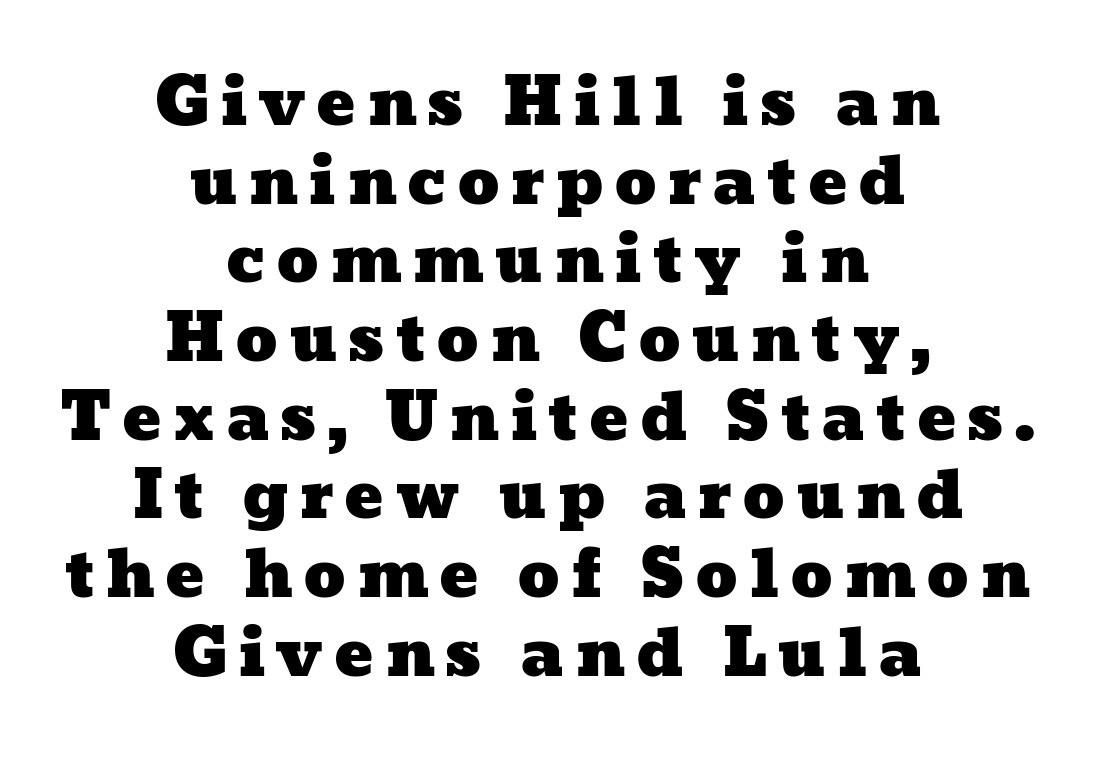
Teacher's note: observe the equal gaps on both sides — that is centered alignment. Varying glyph widths throughout — classic text-font behaviour. Each row of text sits above clean, open space.
